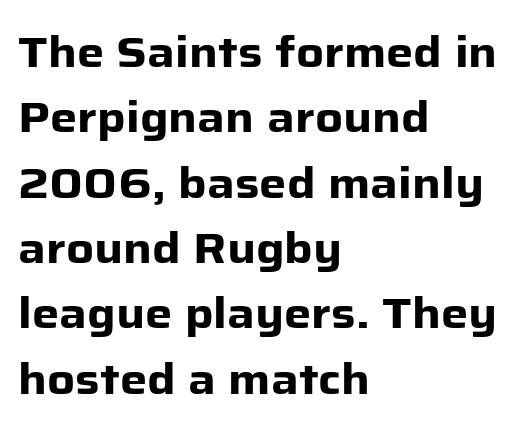
Q: Is the text bold? A: Yes.
Q: Is the text italic (slanted)? A: No, it is upright.
Q: Is the typeface a serif or a sans-serif typeface? A: Sans-serif.
Q: Is the text underlined? A: No.
Q: How is the paragraph aligned? A: Left-aligned.
Q: Is the spacing between letters normal or unusually wide? A: Normal.
Q: Is the spacing between lines tight, normal or loose? A: Normal.
Q: Width (condensed, normal, or wide)? A: Normal.
Q: Stroke contrast? A: Low.
Q: x-height? A: Medium.
Q: Monospaced? A: No.
